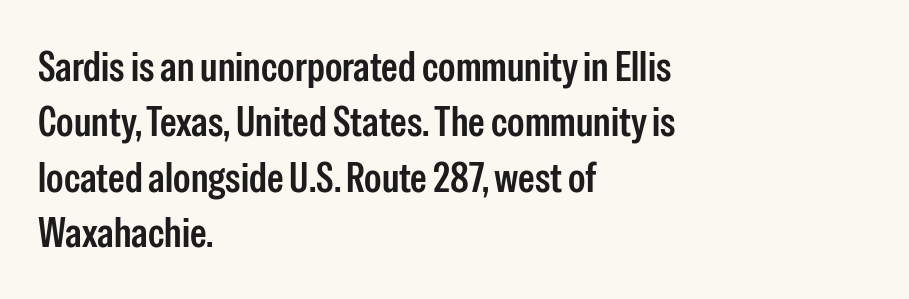
Q: Is the text bold? A: Semi-bold.
Q: Is the text italic (slanted)? A: No, it is upright.
Q: Is the typeface a serif or a sans-serif typeface? A: Sans-serif.
Q: Is the text underlined? A: No.
Q: How is the paragraph aligned? A: Left-aligned.
Q: Is the spacing between letters normal or unusually wide? A: Normal.
Q: Is the spacing between lines tight, normal or loose? A: Normal.
Q: Width (condensed, normal, or wide)? A: Condensed.
Q: Stroke contrast? A: Low.
Q: x-height? A: Medium.
Q: Monospaced? A: No.
